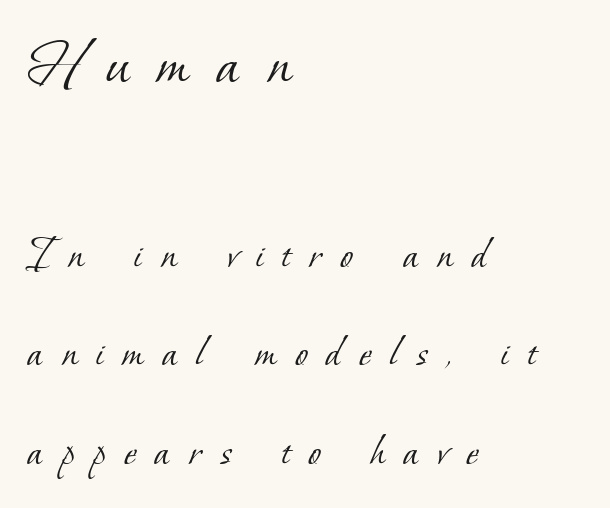
Glyph-to-glyph distance is far greater than everyday printed text. Each letter keeps its own natural width here, so spacing adapts to shape. You could fit nearly another row in the gap between these rows. Vertical stems look standard width or narrower in stroke. What kind of face is this? One with serifs. Horizontally, the lines are justified to the leading edge only.
